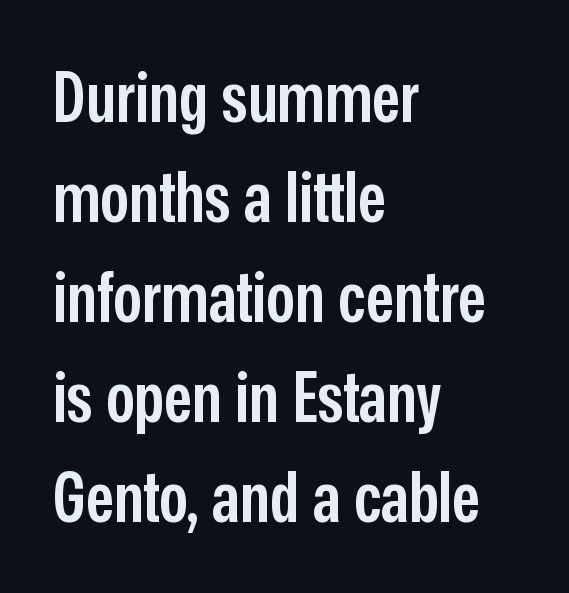
Q: Is the text bold? A: Semi-bold.
Q: Is the text italic (slanted)? A: No, it is upright.
Q: Is the typeface a serif or a sans-serif typeface? A: Sans-serif.
Q: Is the text underlined? A: No.
Q: How is the paragraph aligned? A: Left-aligned.
Q: Is the spacing between letters normal or unusually wide? A: Normal.
Q: Is the spacing between lines tight, normal or loose? A: Normal.
Q: Width (condensed, normal, or wide)? A: Condensed.
Q: Stroke contrast? A: Low.
Q: x-height? A: Medium.
Q: Monospaced? A: No.
